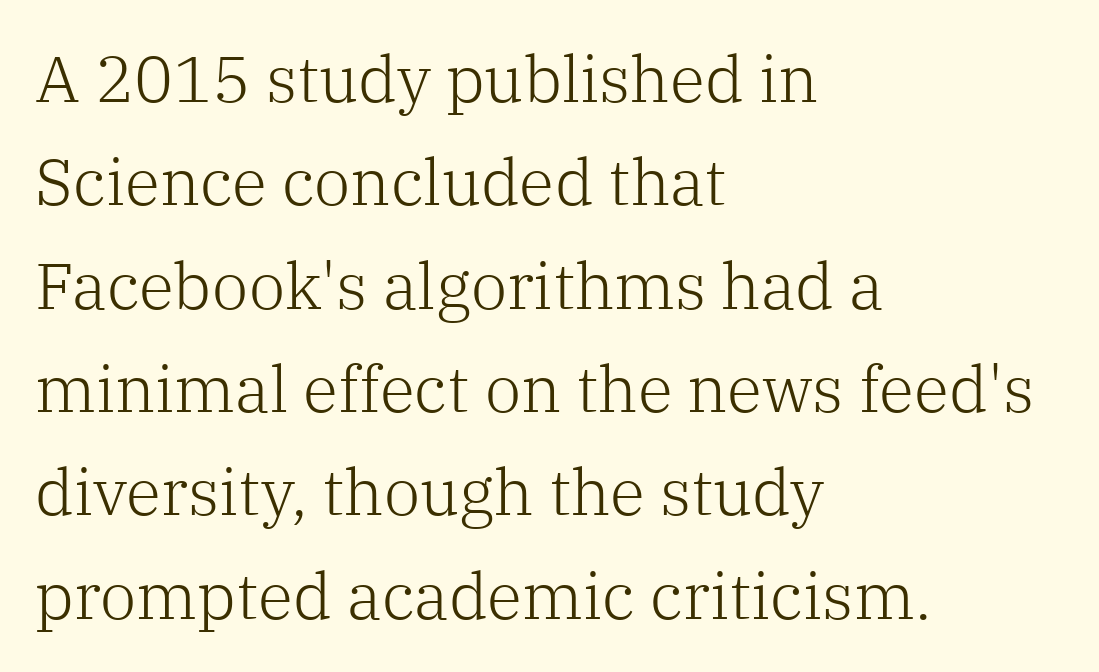
Q: Is the text bold? A: No.
Q: Is the text italic (slanted)? A: No, it is upright.
Q: Is the typeface a serif or a sans-serif typeface? A: Serif.
Q: Is the text underlined? A: No.
Q: How is the paragraph aligned? A: Left-aligned.
Q: Is the spacing between letters normal or unusually wide? A: Normal.
Q: Is the spacing between lines tight, normal or loose? A: Normal.
Q: Width (condensed, normal, or wide)? A: Normal.
Q: Stroke contrast? A: Low.
Q: x-height? A: Medium.
Q: Monospaced? A: No.
